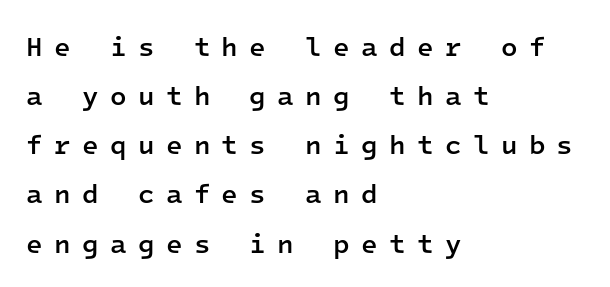
A roman cut, with each character standing at attention. The rendering uses a semibold face; strokes are thickened but not to full bold. The rag falls on the right side of this text block. The tracking jumps out immediately: characters are airy and widely separated.
